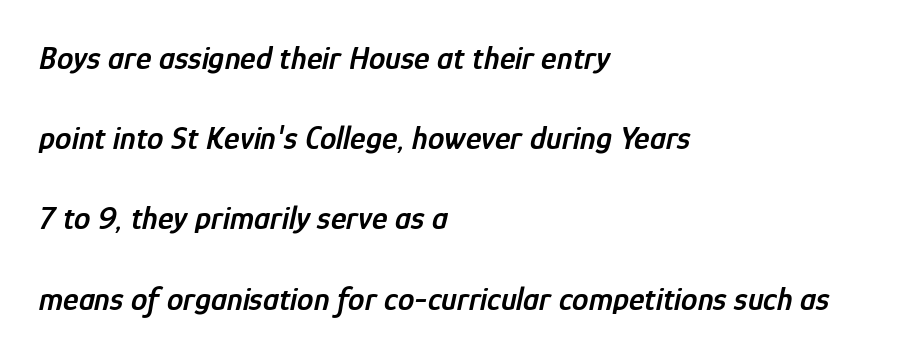
The image shows 33 px semibold, condensed type, italic (leaning right); set left-aligned, loose line spacing (2.43x), normal letter spacing, not underlined; low stroke contrast and a medium x-height.
